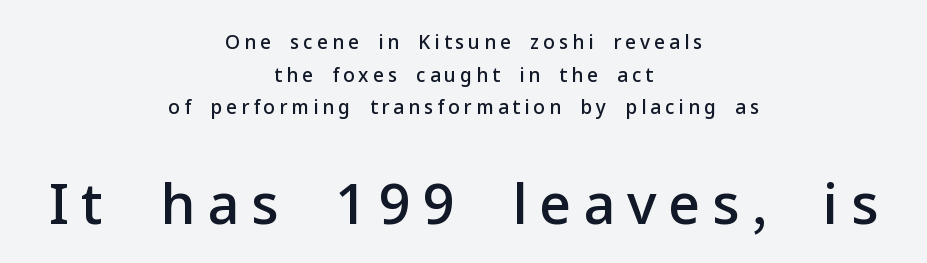
The image shows 56 px semibold sans-serif type, upright; set centered, line spacing 1.72x, unusually wide letter spacing (+0.21 em), not underlined; the second (bottom) block is 2.95x larger; low stroke contrast and a medium x-height.
